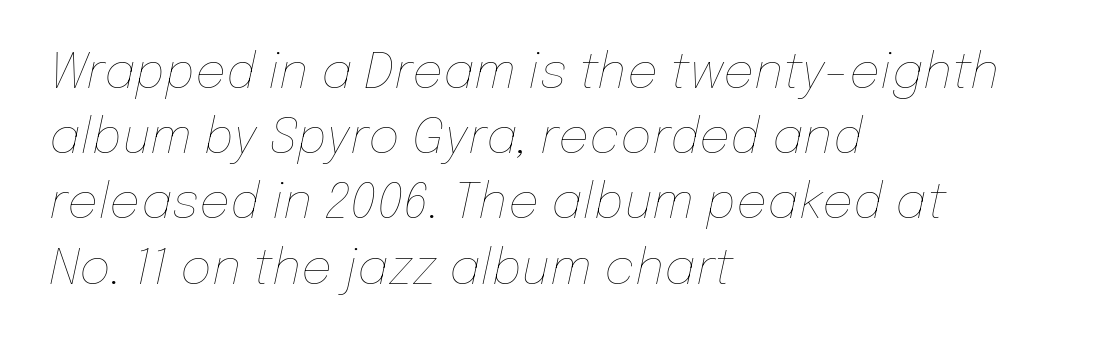
No extra tracking has been applied to these lines. Spacing verdict: proportional, widths tailored to each character. Counters stay open thanks to moderate or lighter strokes. What's the leading like? Ordinary, nothing unusual. You can tell it's italic because the verticals aren't actually vertical. Alignment: flush left.
